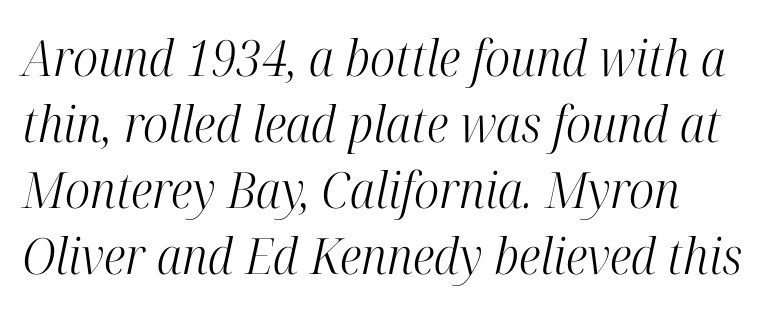
Does the type have serifs? Yes, each stem ends in a small foot. The specimen omits any rule beneath the text block's lines. Character widths vary here, with narrow letters taking less room than wide ones. The font's italic variant was chosen for this text. Which margin do the lines hug? The left one — the right edge is uneven. What's the leading like? Ordinary, nothing unusual.
